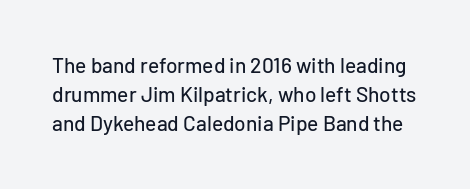
{"italic": "no", "underline": "no", "line_spacing": "normal", "line_spacing_ratio": 1.39, "letter_spacing": "normal", "letter_spacing_em": 0.0, "glyph_px": 21}
